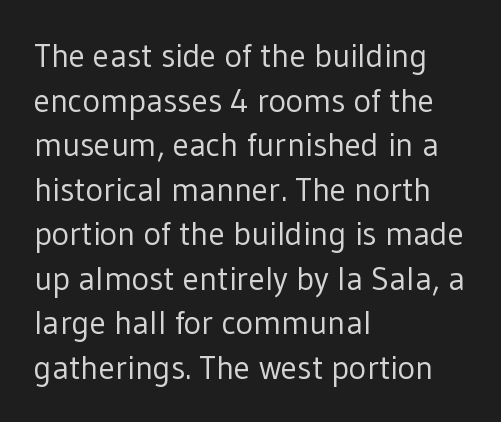
The image shows 33 px regular-weight sans-serif type, upright; set left-aligned, normal line spacing (1.35x), normal letter spacing, not underlined; low stroke contrast and a medium x-height.
